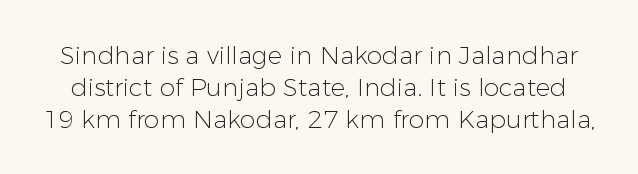
The image shows 25 px text type, upright; set normal line spacing (1.28x), normal letter spacing, not underlined.
